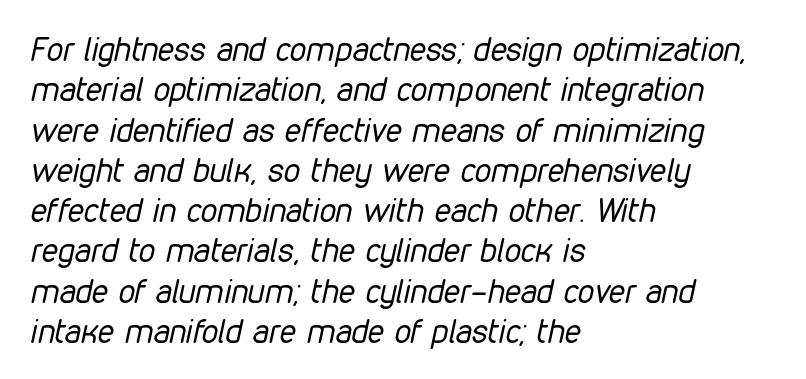
{"italic": "yes", "lean": "right", "slant_degrees": 12, "bold": "no", "weight": "regular", "width": "condensed", "stroke_contrast": "low", "x_height": "medium", "monospaced": "no", "underline": "no", "align": "left", "line_spacing_ratio": 1.22, "letter_spacing": "normal", "letter_spacing_em": 0.0, "glyph_px": 33}
